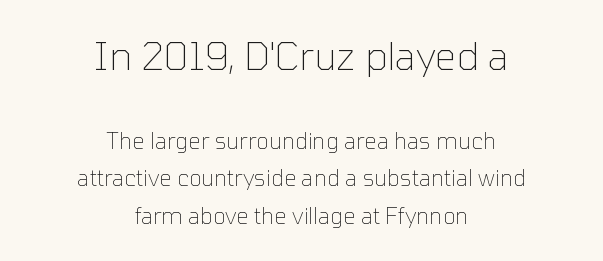
The image shows 38 px thin sans-serif type, upright; set centered, normal line spacing (1.7x), normal letter spacing, not underlined; the first (top) block is 1.73x larger; low stroke contrast and a medium x-height.
